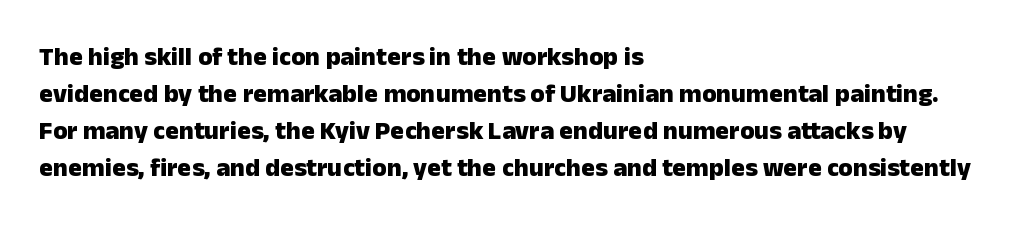
These words are printed bold, with thick strokes throughout. Between one letter and the next there's only the usual sliver of space. The letters stand straight up with perfectly vertical stems. The rendering anchors every line to the left-hand side. The leading is moderate, giving the passage an even texture.
